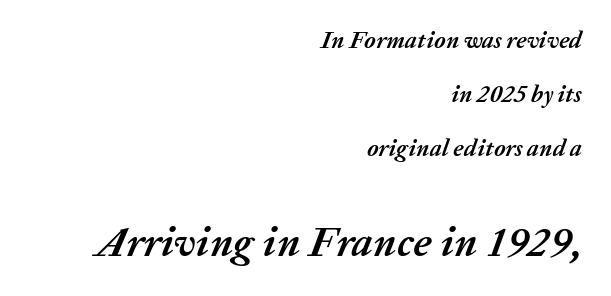
The image shows 42 px semibold type, italic (leaning right); set right-aligned, loose line spacing (2.24x), normal letter spacing, not underlined; the second (bottom) block is 1.75x larger; medium stroke contrast and a medium x-height.
